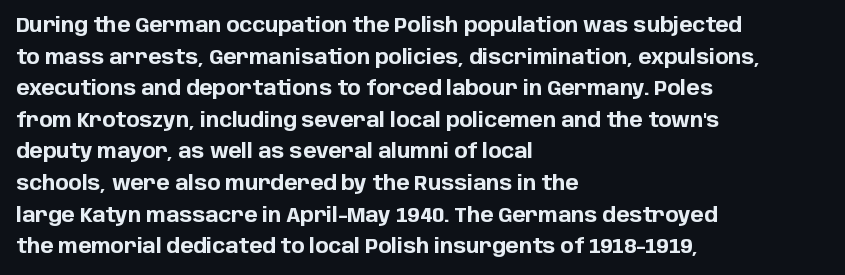
Q: Is the text bold? A: Yes.
Q: Is the text italic (slanted)? A: No, it is upright.
Q: Is the text underlined? A: No.
Q: How is the paragraph aligned? A: Left-aligned.
Q: Is the spacing between letters normal or unusually wide? A: Normal.
Q: Is the spacing between lines tight, normal or loose? A: Normal.
